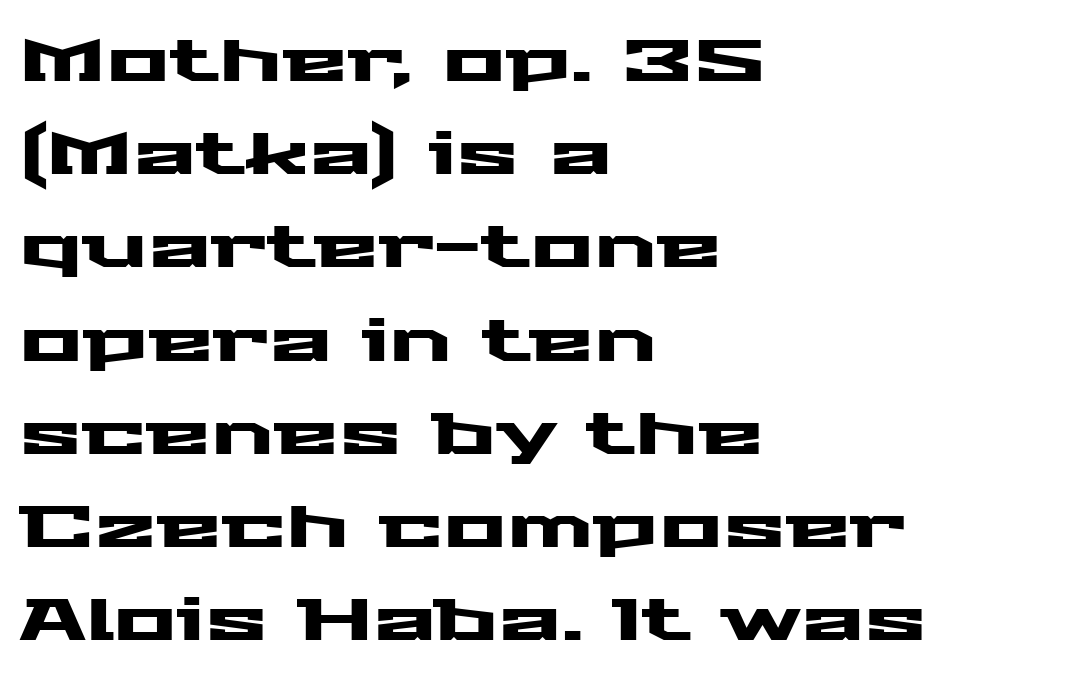
Q: Is the text italic (slanted)? A: No, it is upright.
Q: Is the typeface a serif or a sans-serif typeface? A: Sans-serif.
Q: Is the text underlined? A: No.
Q: How is the paragraph aligned? A: Left-aligned.
Q: Is the spacing between letters normal or unusually wide? A: Normal.
Q: Is the spacing between lines tight, normal or loose? A: Normal.
Q: Width (condensed, normal, or wide)? A: Wide.
Q: Stroke contrast? A: Medium.
Q: x-height? A: Medium.
Q: Monospaced? A: No.
